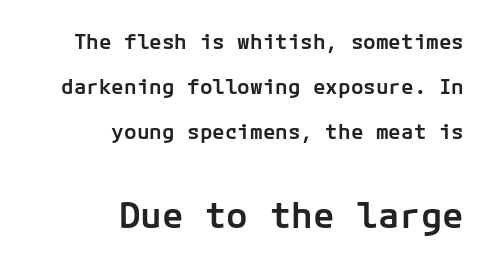
Q: Is the text bold? A: Semi-bold.
Q: Is the text italic (slanted)? A: No, it is upright.
Q: Is the typeface a serif or a sans-serif typeface? A: Sans-serif.
Q: Is the text underlined? A: No.
Q: How is the paragraph aligned? A: Right-aligned.
Q: Is the spacing between letters normal or unusually wide? A: Normal.
Q: Is the spacing between lines tight, normal or loose? A: Loose.
Q: Which block of text is set in a larger size, the first (top) or the second (bottom)? A: The second (bottom) one.
Q: Width (condensed, normal, or wide)? A: Normal.
Q: Stroke contrast? A: Low.
Q: x-height? A: Medium.
